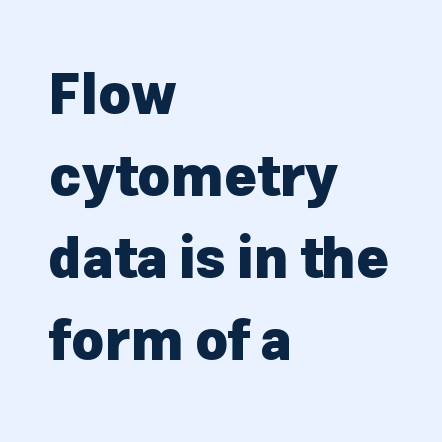
The image shows 55 px heavy sans-serif type, upright; set left-aligned, normal line spacing (1.49x), normal letter spacing, not underlined; low stroke contrast and a medium x-height.
